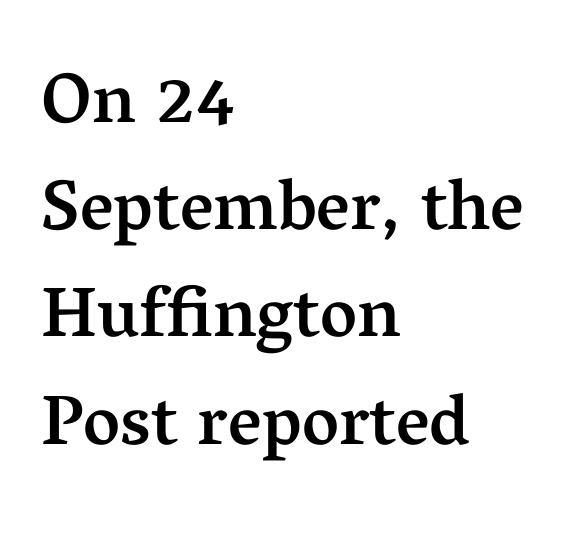
This sample has the flowing, uneven cadence of proportional lettering. The typography opts for an upright posture over an oblique one. A normal amount of white space separates one row of letters from the next. Stroke thickness is moderately raised; the sample reads as semibold. Layout note: lines flush left. The gaps between neighbouring characters are ordinary and unremarkable.
